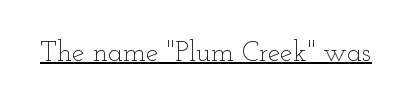
The image shows 28 px thin, wide type, upright; set normal letter spacing, underlined; low stroke contrast and a small x-height.
